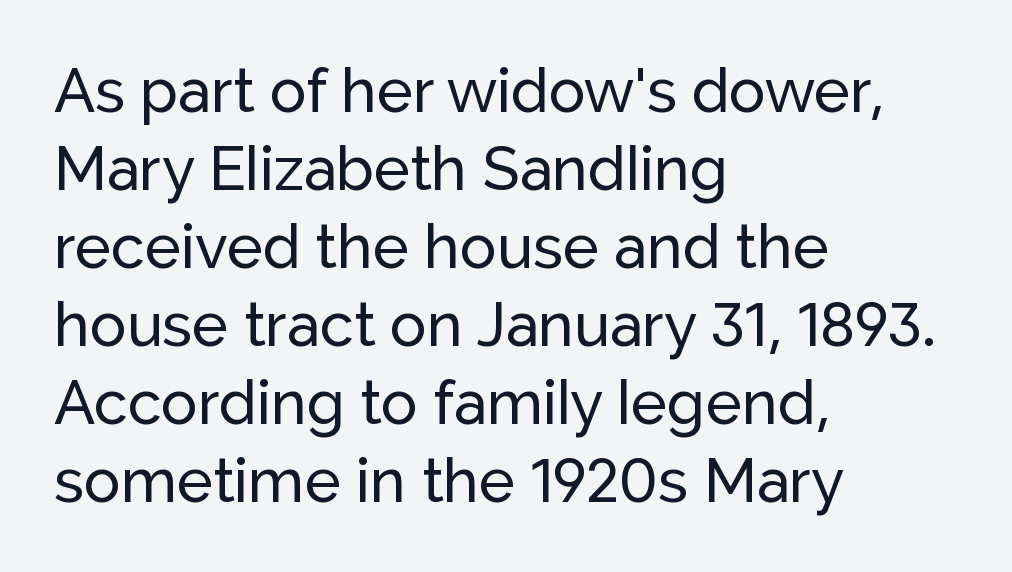
The image shows 61 px sans-serif type, upright; set left-aligned, normal line spacing (1.28x), normal letter spacing, not underlined; low stroke contrast and a medium x-height.
